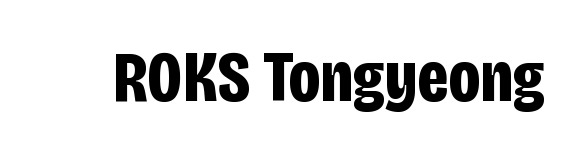
{"serif": "no", "italic": "no", "bold": "yes", "weight": "bold", "width": "condensed", "stroke_contrast": "low", "x_height": "large", "monospaced": "no", "underline": "no", "letter_spacing": "normal", "letter_spacing_em": 0.0, "glyph_px": 72}
